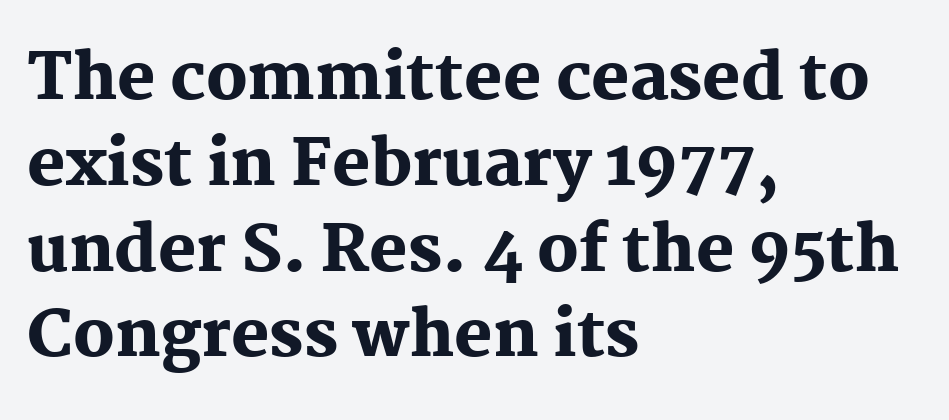
{"serif": "yes", "italic": "no", "bold": "yes", "weight": "heavy", "width": "normal", "stroke_contrast": "medium", "x_height": "medium", "monospaced": "no", "underline": "no", "align": "left", "line_spacing": "normal", "line_spacing_ratio": 1.34, "letter_spacing": "normal", "letter_spacing_em": 0.0, "glyph_px": 64}
